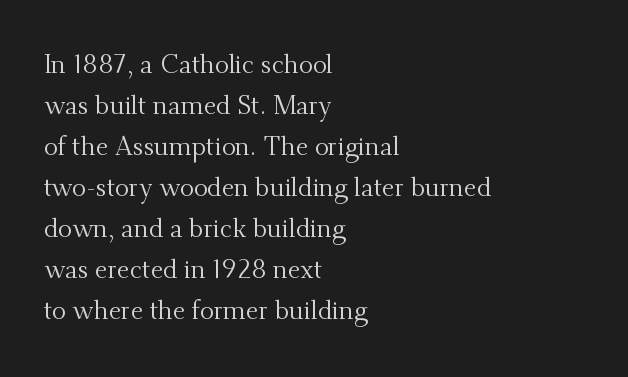
{"italic": "no", "bold": "no", "underline": "no", "align": "left", "line_spacing": "normal", "line_spacing_ratio": 1.58, "letter_spacing": "normal", "letter_spacing_em": 0.0, "glyph_px": 26}
